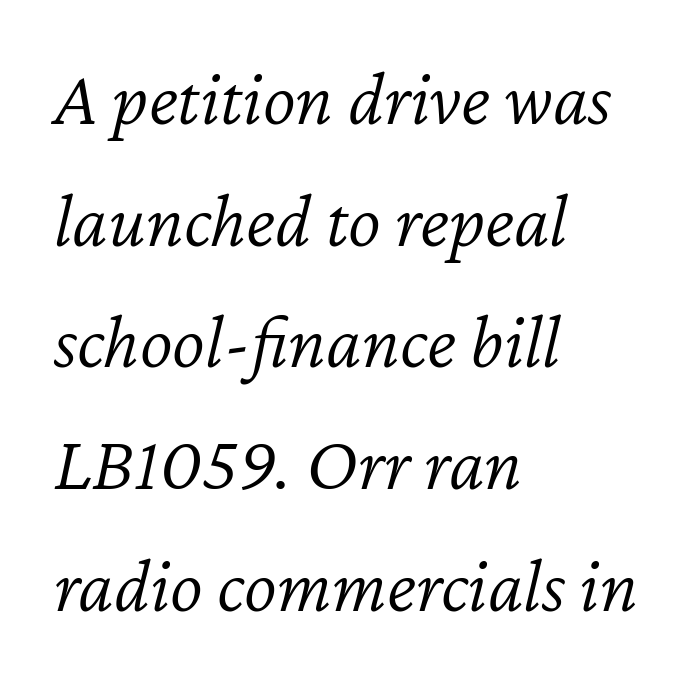
Q: Is the text bold? A: No.
Q: Is the text italic (slanted)? A: Yes, it leans right by about 12 degrees.
Q: Is the text underlined? A: No.
Q: How is the paragraph aligned? A: Left-aligned.
Q: Is the spacing between letters normal or unusually wide? A: Normal.
Q: Is the spacing between lines tight, normal or loose? A: Normal.
Q: Width (condensed, normal, or wide)? A: Normal.
Q: Stroke contrast? A: Low.
Q: x-height? A: Medium.
Q: Monospaced? A: No.
